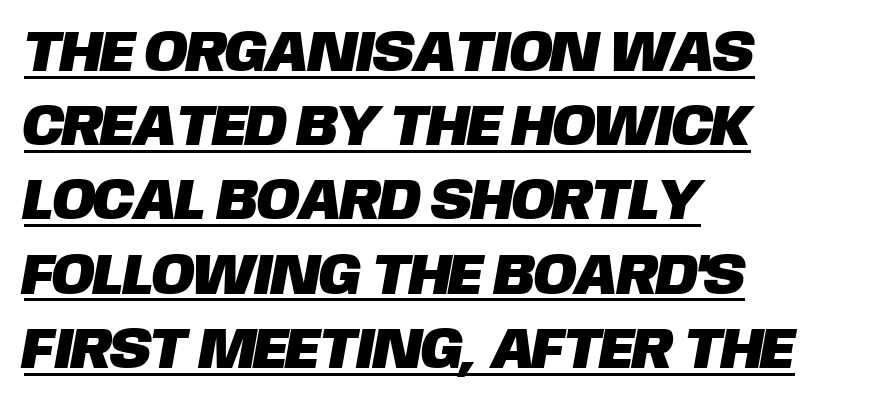
Words appear dense and cohesive because spacing is normal. These characters rest on top of a visible drawn line. These lines are rendered in a variable-pitch font. Look at the bottom of the vertical strokes: they stop flat, with no serifs. Is there much room between lines? A standard amount, neither cramped nor airy.
